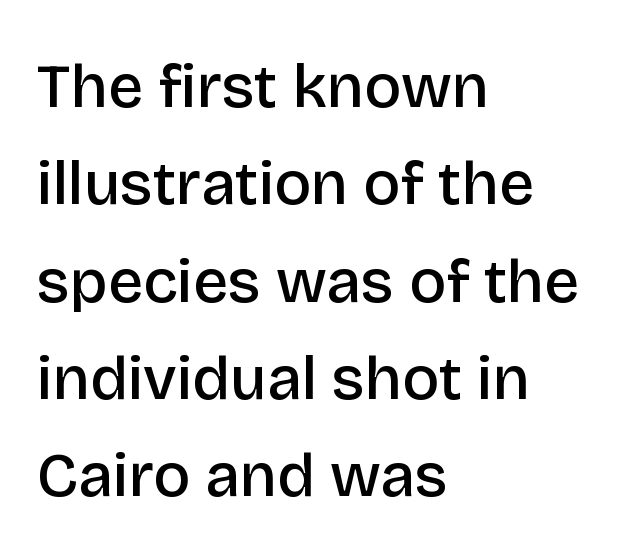
{"serif": "no", "italic": "no", "bold": "semi", "weight": "semibold", "width": "normal", "stroke_contrast": "low", "x_height": "large", "monospaced": "no", "underline": "no", "align": "left", "line_spacing": "normal", "line_spacing_ratio": 1.57, "letter_spacing": "normal", "letter_spacing_em": 0.0, "glyph_px": 62}
